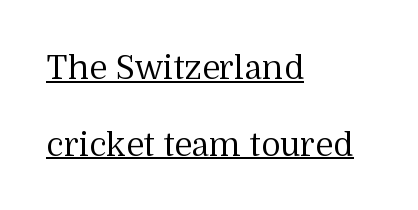
The image shows 33 px regular-weight serif type, upright; set left-aligned, loose line spacing (2.32x), normal letter spacing, underlined; medium stroke contrast and a medium x-height.
